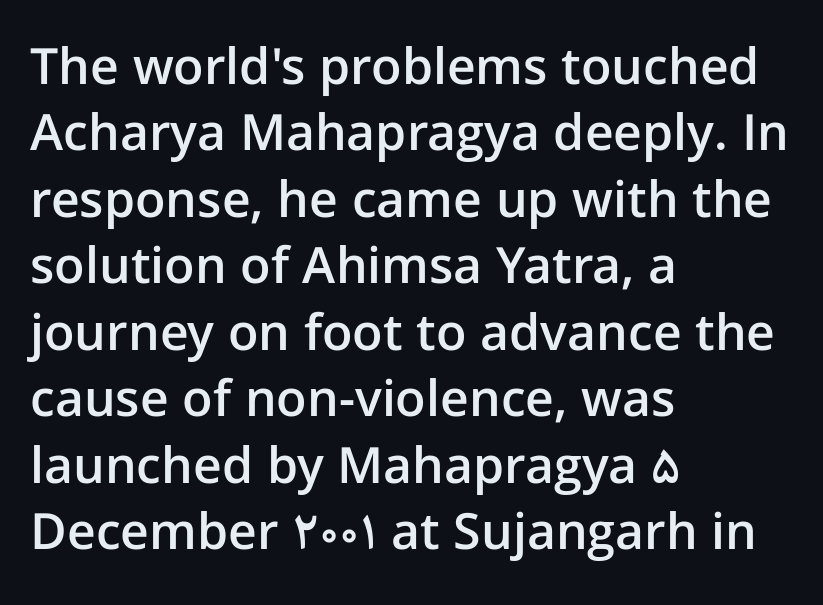
Q: Is the text bold? A: Semi-bold.
Q: Is the text italic (slanted)? A: No, it is upright.
Q: Is the typeface a serif or a sans-serif typeface? A: Sans-serif.
Q: Is the text underlined? A: No.
Q: How is the paragraph aligned? A: Left-aligned.
Q: Is the spacing between letters normal or unusually wide? A: Normal.
Q: Is the spacing between lines tight, normal or loose? A: Normal.
Q: Width (condensed, normal, or wide)? A: Normal.
Q: Stroke contrast? A: Low.
Q: x-height? A: Medium.
Q: Monospaced? A: No.
